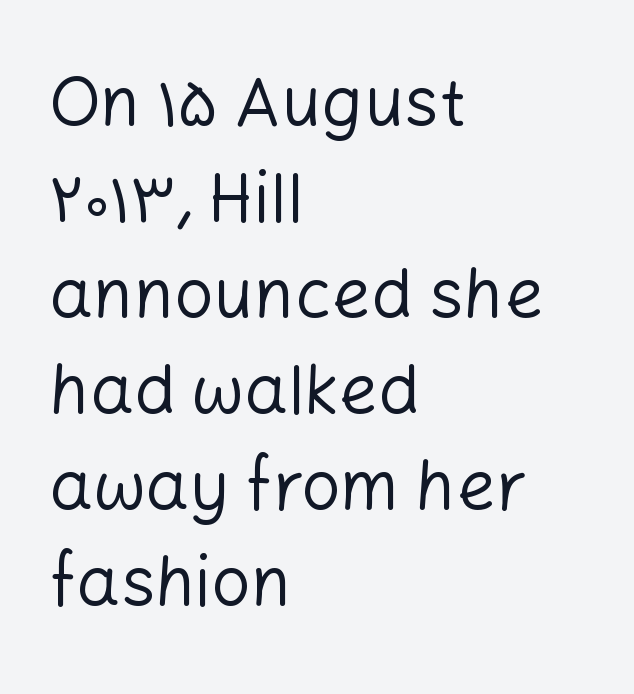
The image shows 69 px regular-weight sans-serif type, upright; set left-aligned, normal line spacing (1.39x), normal letter spacing, not underlined; low stroke contrast and a medium x-height.
